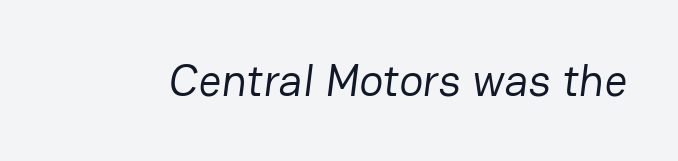
Q: Is the text bold? A: No.
Q: Is the typeface a serif or a sans-serif typeface? A: Sans-serif.
Q: Is the text underlined? A: No.
Q: Is the spacing between letters normal or unusually wide? A: Normal.
Q: Width (condensed, normal, or wide)? A: Normal.
Q: Stroke contrast? A: Low.
Q: x-height? A: Medium.
Q: Monospaced? A: No.
